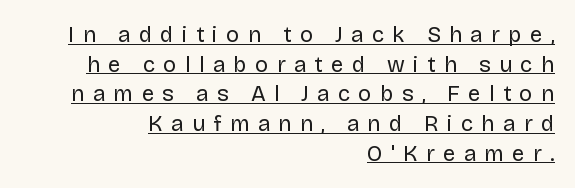
{"italic": "no", "bold": "no", "underline": "yes", "align": "right", "line_spacing": "normal", "line_spacing_ratio": 1.35, "letter_spacing": "wide", "letter_spacing_em": 0.38, "glyph_px": 22}
